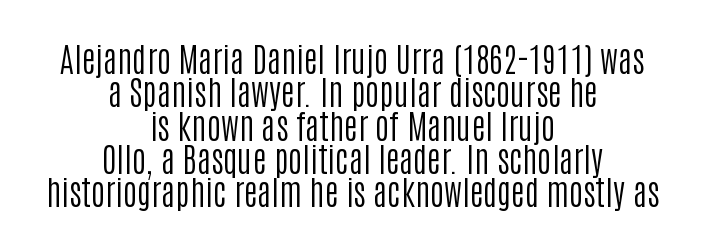
{"serif": "no", "italic": "no", "bold": "no", "weight": "regular", "width": "condensed", "stroke_contrast": "low", "x_height": "large", "monospaced": "no", "underline": "no", "align": "center", "line_spacing": "tight", "line_spacing_ratio": 0.98, "letter_spacing": "normal", "letter_spacing_em": 0.0, "glyph_px": 34}
